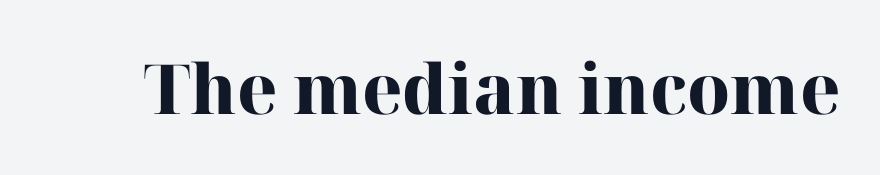
The image shows 69 px heavy serif type, upright; set normal letter spacing, not underlined; high stroke contrast and a medium x-height.
